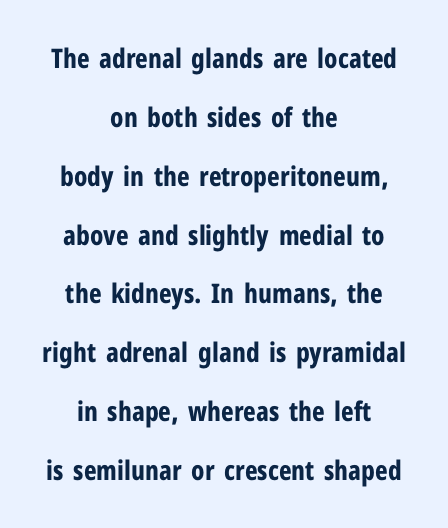
The image shows 27 px bold type, upright; set centered, loose line spacing (2.18x), normal letter spacing, not underlined.
